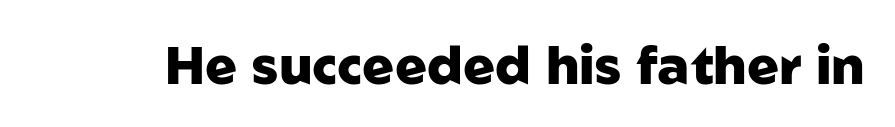
Q: Is the text bold? A: Yes.
Q: Is the text italic (slanted)? A: No, it is upright.
Q: Is the typeface a serif or a sans-serif typeface? A: Sans-serif.
Q: Is the text underlined? A: No.
Q: Is the spacing between letters normal or unusually wide? A: Normal.
Q: Width (condensed, normal, or wide)? A: Normal.
Q: Stroke contrast? A: Low.
Q: x-height? A: Medium.
Q: Monospaced? A: No.
